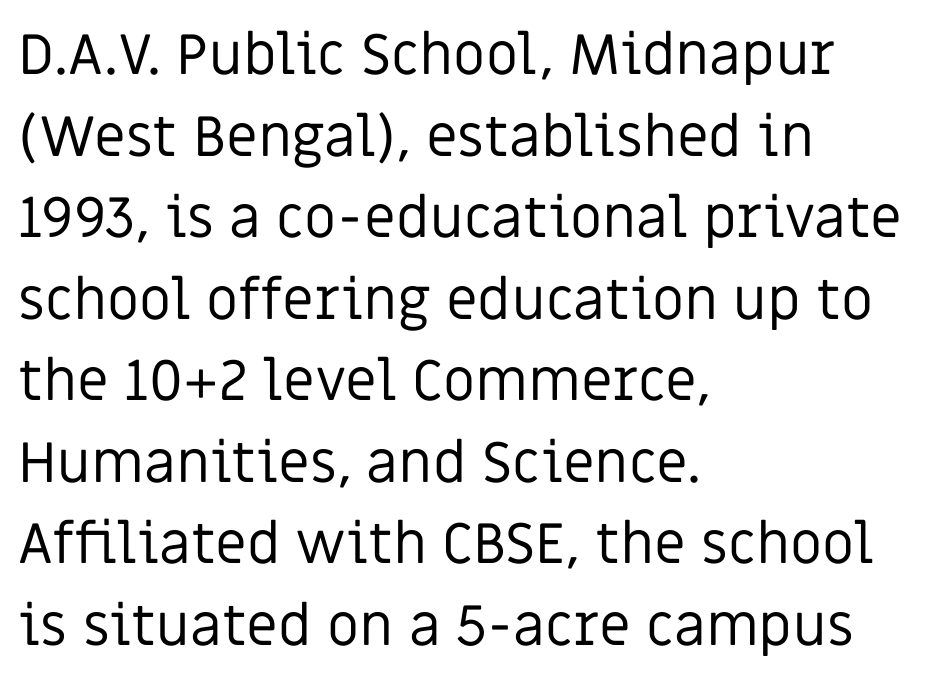
{"serif": "no", "italic": "no", "bold": "no", "weight": "regular", "width": "normal", "stroke_contrast": "low", "x_height": "large", "monospaced": "no", "underline": "no", "align": "left", "line_spacing": "normal", "line_spacing_ratio": 1.43, "letter_spacing": "normal", "letter_spacing_em": 0.0, "glyph_px": 57}
